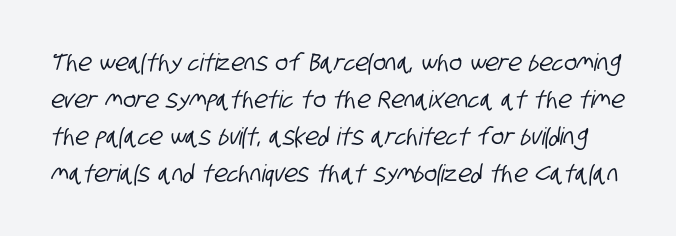
Q: Is the text underlined? A: No.
Q: Is the spacing between letters normal or unusually wide? A: Normal.
Q: Is the spacing between lines tight, normal or loose? A: Normal.
